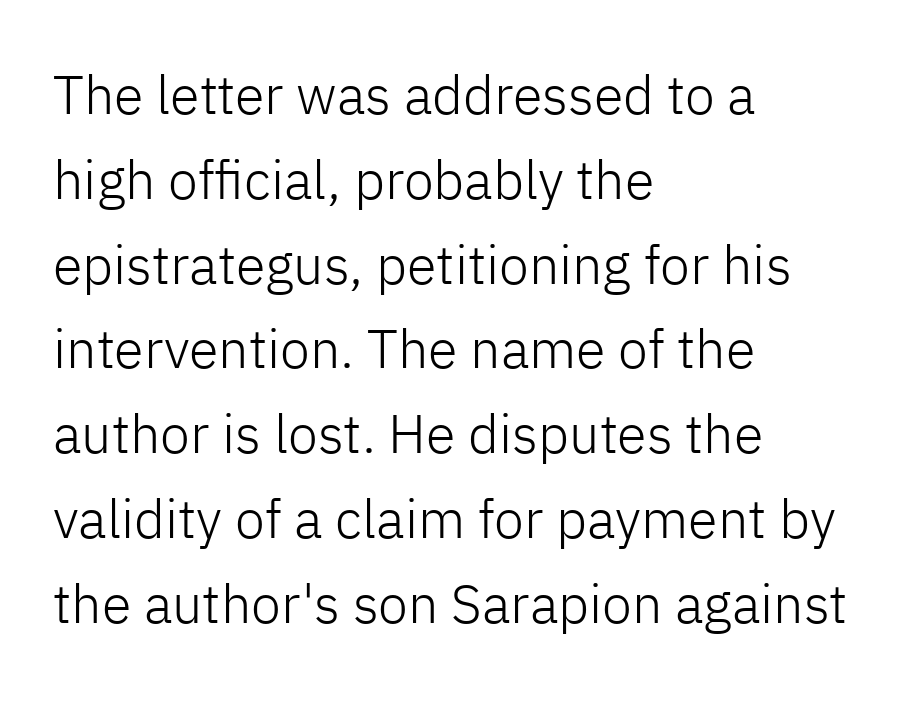
Underlining? Definitely not there. No chunkiness to these letters — they're not bold. This block has exactly the height ordinary leading produces. The rendering anchors every line to the left-hand side. Is this a fixed-width face? No — the glyphs have proportional, varying widths.
